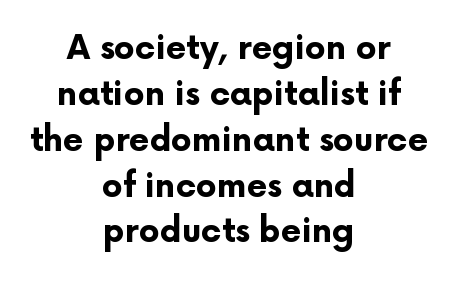
The image shows 33 px bold sans-serif type, upright; set centered, normal line spacing (1.39x), normal letter spacing, not underlined; low stroke contrast and a medium x-height.
